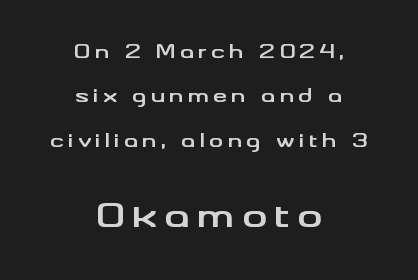
{"serif": "no", "italic": "no", "bold": "yes", "weight": "bold", "width": "wide", "stroke_contrast": "medium", "x_height": "small", "monospaced": "no", "underline": "no", "align": "center", "line_spacing": "loose", "line_spacing_ratio": 2.47, "letter_spacing": "wide", "letter_spacing_em": 0.22, "larger_block": "second", "size_ratio": 1.78, "glyph_px": 32}
